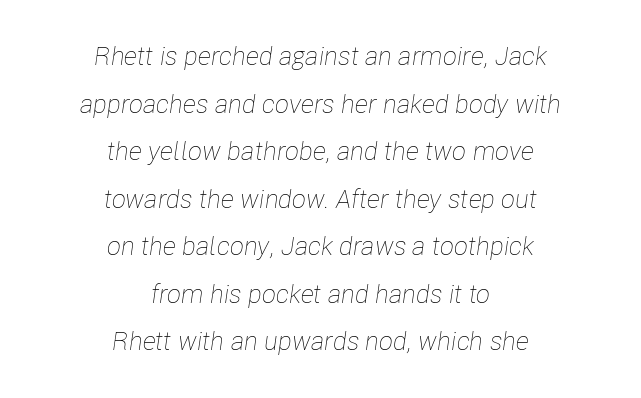
The image shows 26 px text type, italic (leaning right); set centered, line spacing 1.83x, normal letter spacing, not underlined.
